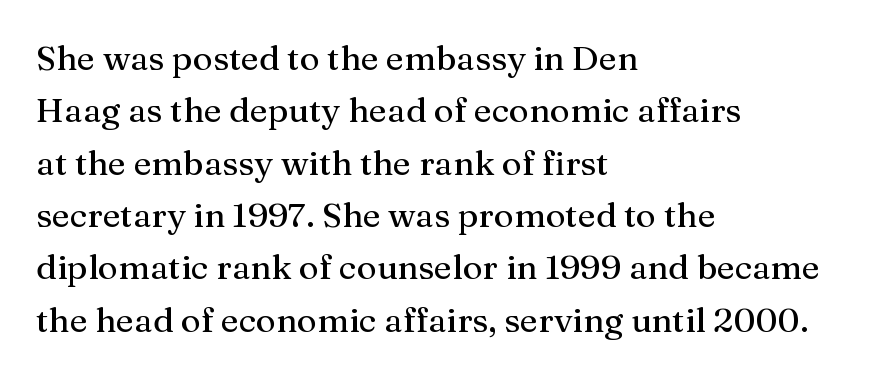
{"serif": "yes", "italic": "no", "width": "normal", "stroke_contrast": "medium", "x_height": "medium", "monospaced": "no", "underline": "no", "align": "left", "line_spacing": "normal", "line_spacing_ratio": 1.54, "letter_spacing": "normal", "letter_spacing_em": 0.0, "glyph_px": 34}
